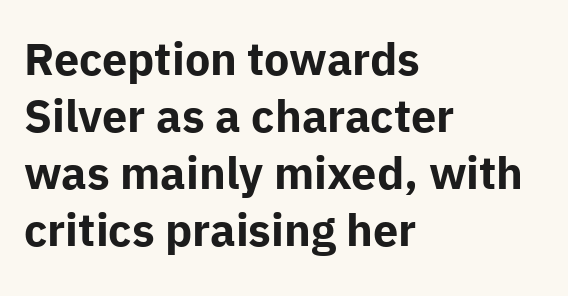
Q: Is the text bold? A: Yes.
Q: Is the text italic (slanted)? A: No, it is upright.
Q: Is the typeface a serif or a sans-serif typeface? A: Sans-serif.
Q: Is the text underlined? A: No.
Q: How is the paragraph aligned? A: Left-aligned.
Q: Is the spacing between letters normal or unusually wide? A: Normal.
Q: Is the spacing between lines tight, normal or loose? A: Normal.
Q: Width (condensed, normal, or wide)? A: Normal.
Q: Stroke contrast? A: Low.
Q: x-height? A: Medium.
Q: Monospaced? A: No.
